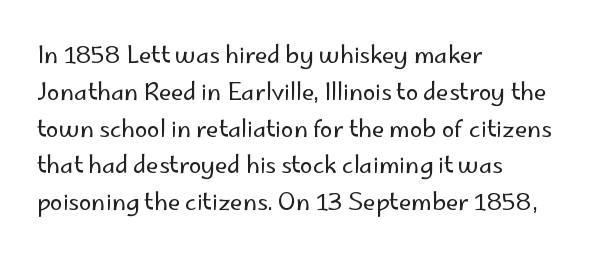
The image shows 23 px text type, upright; set left-aligned, normal line spacing (1.6x), normal letter spacing, not underlined.
